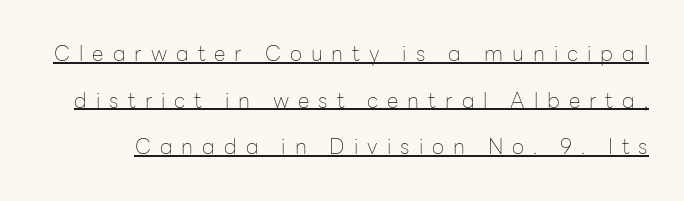
There is plenty of visible air inserted between adjacent glyphs. These lines stand farther apart than default settings would place them. Underlining? Definitely there. Weight class: somewhere from thin through regular. Vertical strokes here are truly vertical.
